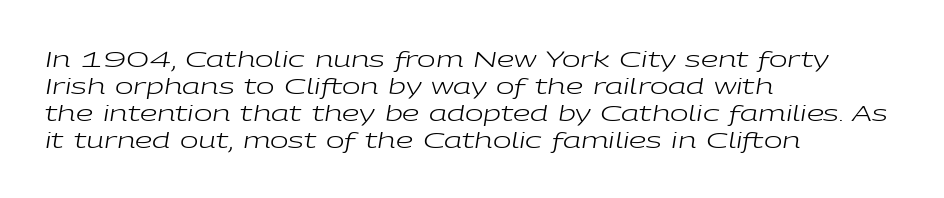
{"italic": "yes", "lean": "right", "slant_degrees": 9, "bold": "no", "underline": "no", "align": "left", "line_spacing_ratio": 1.22, "letter_spacing": "normal", "letter_spacing_em": 0.0, "glyph_px": 22}
